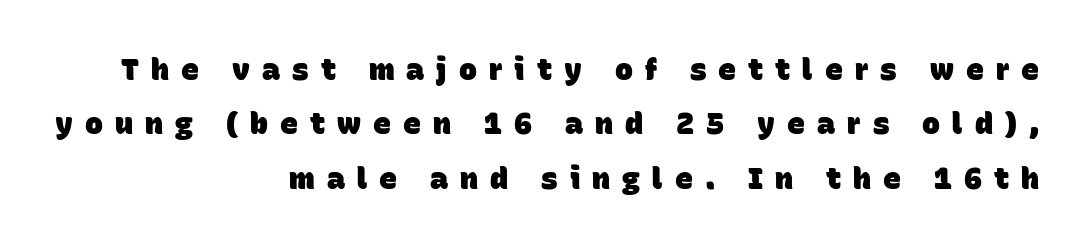
{"serif": "no", "bold": "yes", "weight": "heavy", "width": "normal", "stroke_contrast": "low", "x_height": "large", "monospaced": "no", "underline": "no", "align": "right", "line_spacing_ratio": 1.81, "letter_spacing": "wide", "letter_spacing_em": 0.4, "glyph_px": 30}
